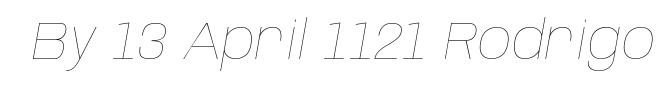
Q: Is the text bold? A: No.
Q: Is the text italic (slanted)? A: Yes, it leans right by about 10 degrees.
Q: Is the text underlined? A: No.
Q: Is the spacing between letters normal or unusually wide? A: Normal.
Q: Width (condensed, normal, or wide)? A: Normal.
Q: Stroke contrast? A: Low.
Q: x-height? A: Large.
Q: Monospaced? A: No.
